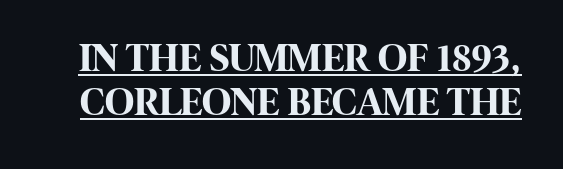
{"serif": "no", "italic": "no", "bold": "yes", "weight": "bold", "width": "condensed", "stroke_contrast": "high", "x_height": "large", "monospaced": "no", "underline": "yes", "line_spacing": "tight", "line_spacing_ratio": 1.11, "letter_spacing": "normal", "letter_spacing_em": 0.0, "glyph_px": 40}
